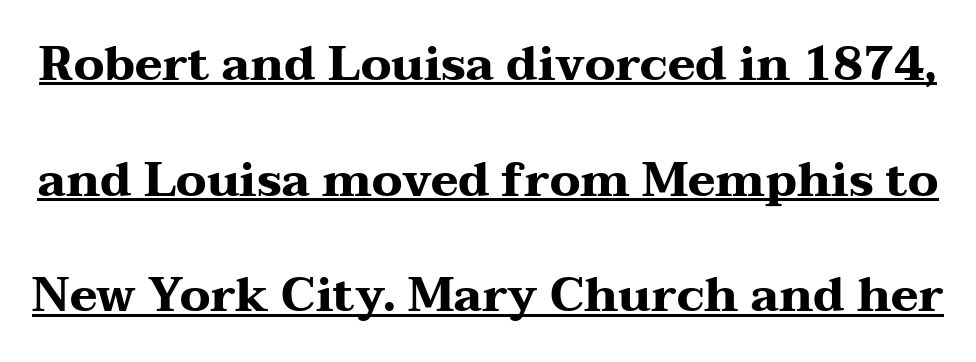
{"serif": "yes", "italic": "no", "bold": "yes", "weight": "heavy", "width": "wide", "stroke_contrast": "medium", "x_height": "medium", "monospaced": "no", "underline": "yes", "line_spacing": "loose", "line_spacing_ratio": 2.46, "letter_spacing": "normal", "letter_spacing_em": 0.0, "glyph_px": 47}
